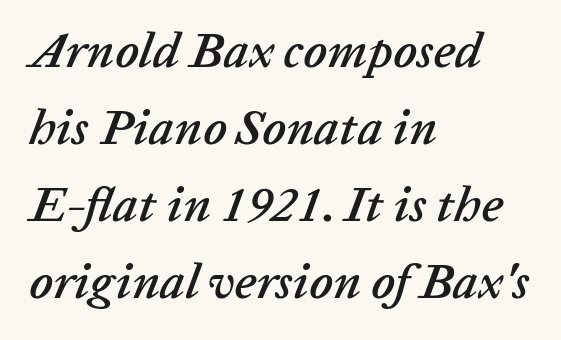
Q: Is the text italic (slanted)? A: Yes, it leans right by about 20 degrees.
Q: Is the text underlined? A: No.
Q: How is the paragraph aligned? A: Left-aligned.
Q: Is the spacing between letters normal or unusually wide? A: Normal.
Q: Is the spacing between lines tight, normal or loose? A: Normal.
Q: Width (condensed, normal, or wide)? A: Normal.
Q: Stroke contrast? A: Low.
Q: x-height? A: Medium.
Q: Monospaced? A: No.
